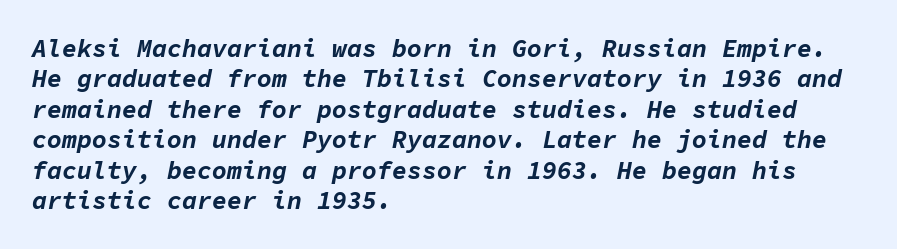
The foot of each line stays bare and open. The typesetting leans heavy: a genuine bold. A classic flush-left, rag-right setting is used for this passage. Style check: oblique.
